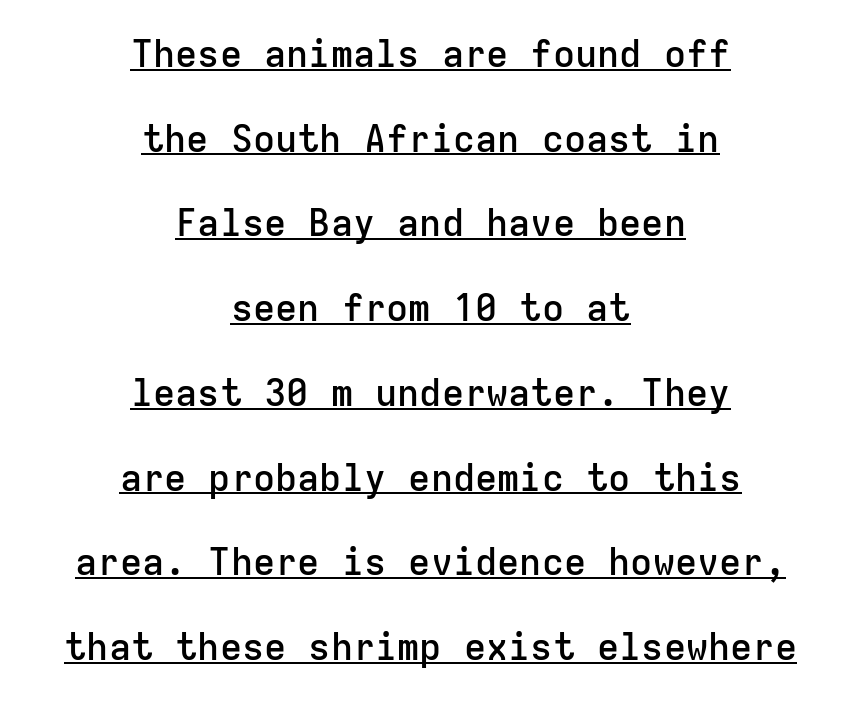
The image shows 37 px semibold sans-serif type, upright, monospaced; set centered, loose line spacing (2.29x), normal letter spacing, underlined; low stroke contrast and a medium x-height.
